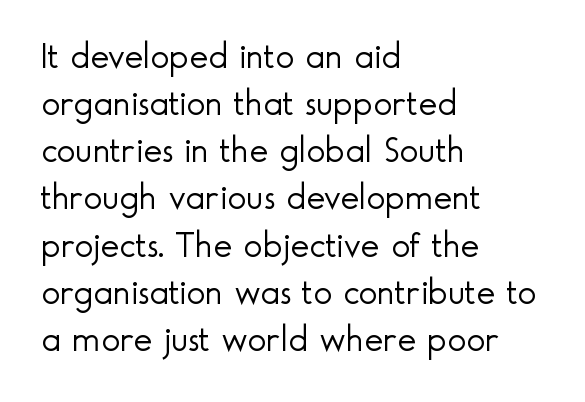
{"serif": "no", "italic": "no", "bold": "no", "weight": "light", "width": "normal", "x_height": "small", "monospaced": "no", "underline": "no", "align": "left", "line_spacing": "normal", "line_spacing_ratio": 1.31, "letter_spacing": "normal", "letter_spacing_em": 0.0, "glyph_px": 36}
